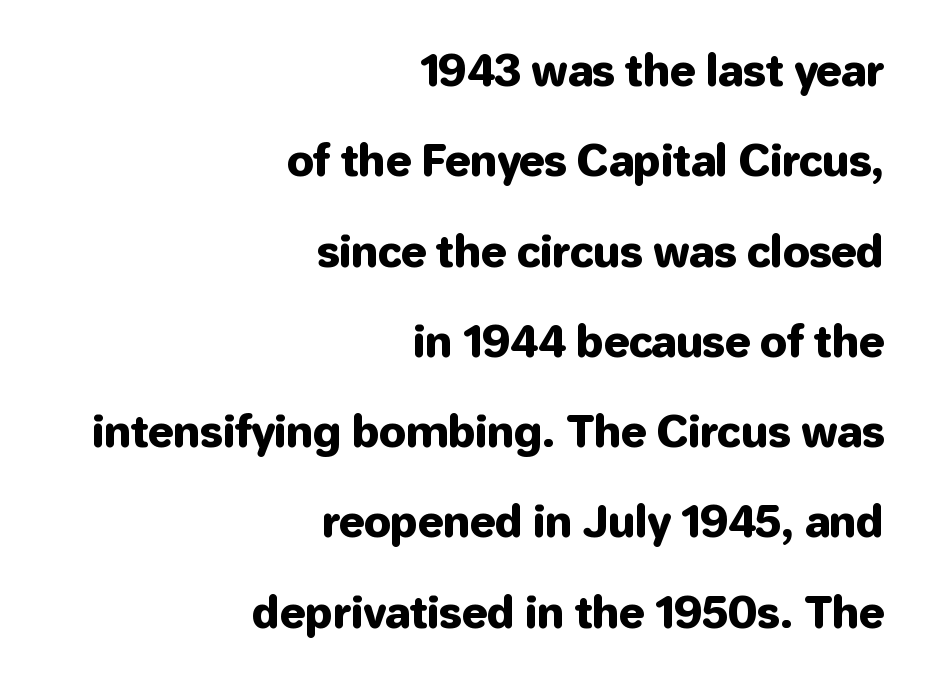
Q: Is the text italic (slanted)? A: No, it is upright.
Q: Is the typeface a serif or a sans-serif typeface? A: Sans-serif.
Q: Is the text underlined? A: No.
Q: How is the paragraph aligned? A: Right-aligned.
Q: Is the spacing between letters normal or unusually wide? A: Normal.
Q: Is the spacing between lines tight, normal or loose? A: Loose.
Q: Width (condensed, normal, or wide)? A: Normal.
Q: Stroke contrast? A: Low.
Q: x-height? A: Medium.
Q: Monospaced? A: No.
